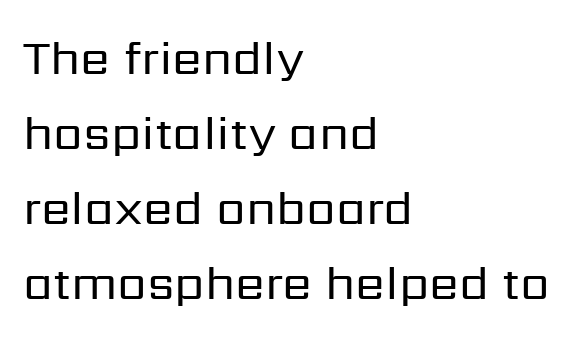
{"serif": "no", "italic": "no", "bold": "no", "weight": "regular", "width": "normal", "stroke_contrast": "low", "x_height": "medium", "monospaced": "no", "underline": "no", "align": "left", "line_spacing": "normal", "line_spacing_ratio": 1.56, "letter_spacing": "normal", "letter_spacing_em": 0.0, "glyph_px": 48}
